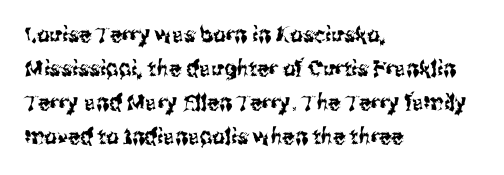
{"italic": "no", "underline": "no", "align": "left", "line_spacing": "normal", "line_spacing_ratio": 1.54, "letter_spacing": "normal", "letter_spacing_em": 0.0, "glyph_px": 22}
